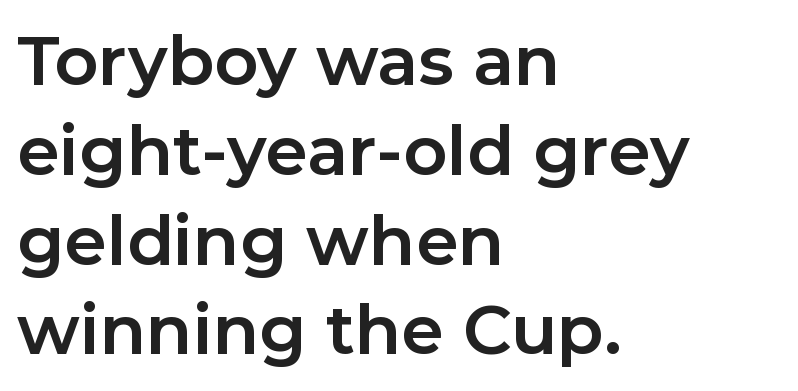
The image shows 68 px bold sans-serif type, upright; set left-aligned, normal line spacing (1.32x), normal letter spacing, not underlined; low stroke contrast and a medium x-height.
